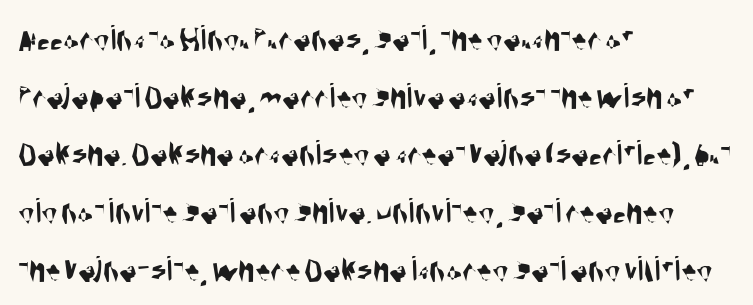
The image shows 37 px condensed sans-serif type; set left-aligned, normal line spacing (1.56x), normal letter spacing, not underlined; medium stroke contrast and a large x-height.
